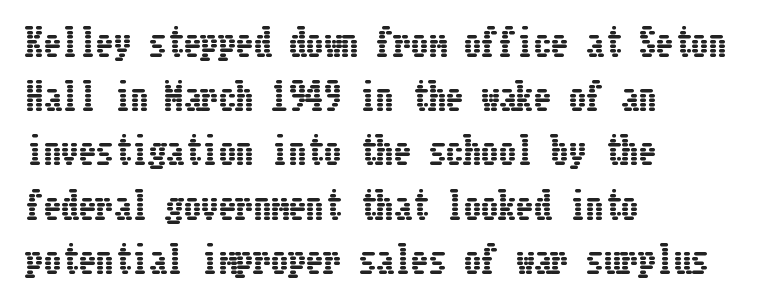
Honestly, the letter spacing is just normal — you wouldn't notice it. Nope, not italic — everything's standing straight. The space directly below the letters is spotless. Vertical spacing — default. The rendering anchors every line to the left-hand side.
